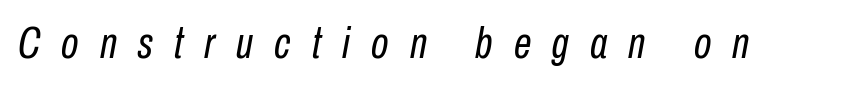
Q: Is the text bold? A: No.
Q: Is the text italic (slanted)? A: Yes, it leans right by about 10 degrees.
Q: Is the text underlined? A: No.
Q: Is the spacing between letters normal or unusually wide? A: Unusually wide.
Q: Width (condensed, normal, or wide)? A: Condensed.
Q: Stroke contrast? A: Low.
Q: x-height? A: Medium.
Q: Monospaced? A: No.
